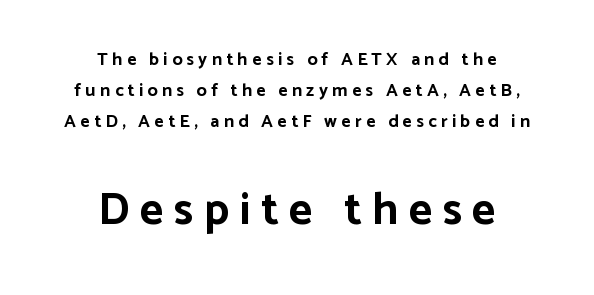
The second block has been scaled up relative to the first. Every row of glyphs is offset so its center matches the block's center. Think of a printed novel: that variable character pitch is what you see here. Italic: no, the glyphs are upright roman.
